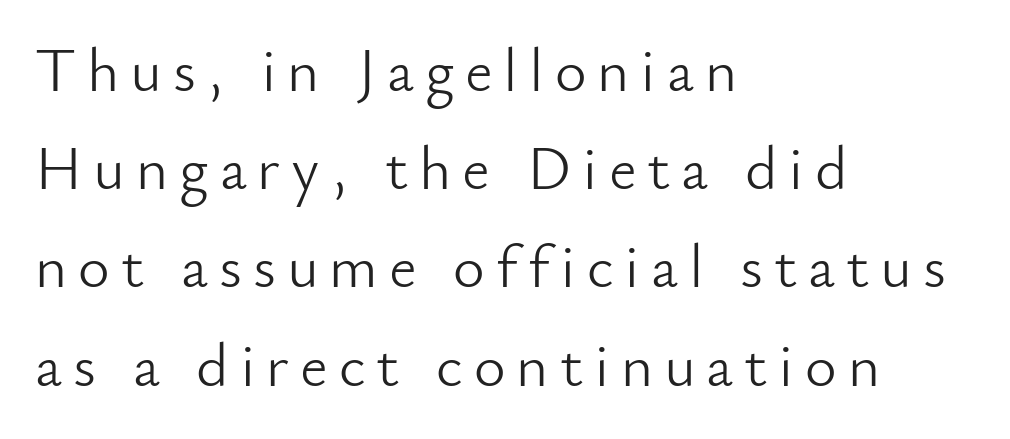
The image shows 61 px light sans-serif type, upright; set left-aligned, normal line spacing (1.61x), not underlined; low stroke contrast and a small x-height.
